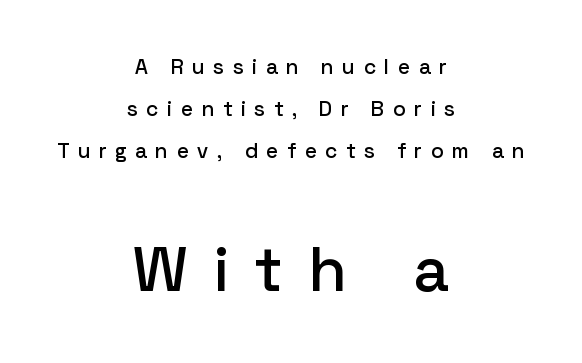
{"serif": "no", "italic": "no", "width": "normal", "stroke_contrast": "low", "x_height": "medium", "monospaced": "no", "underline": "no", "align": "center", "line_spacing": "loose", "line_spacing_ratio": 1.99, "letter_spacing": "wide", "letter_spacing_em": 0.42, "larger_block": "second", "size_ratio": 3.0, "glyph_px": 63}
